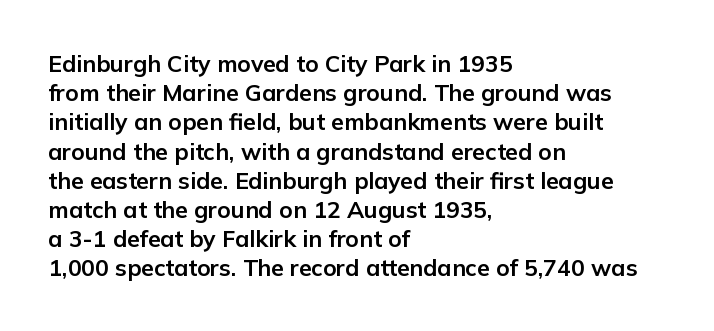
Q: Is the text bold? A: Yes.
Q: Is the text italic (slanted)? A: No, it is upright.
Q: Is the text underlined? A: No.
Q: How is the paragraph aligned? A: Left-aligned.
Q: Is the spacing between letters normal or unusually wide? A: Normal.
Q: Is the spacing between lines tight, normal or loose? A: Normal.
